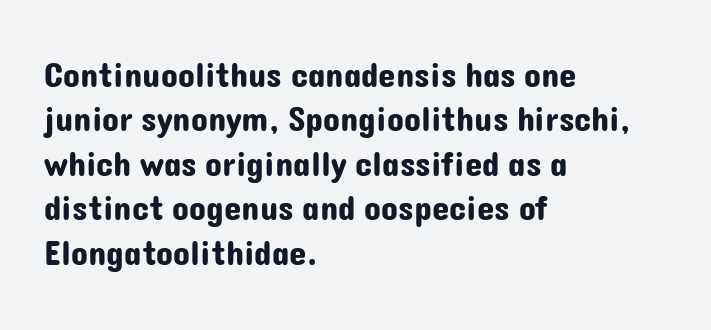
{"serif": "no", "italic": "no", "width": "normal", "stroke_contrast": "low", "x_height": "medium", "monospaced": "no", "underline": "no", "align": "left", "line_spacing": "normal", "line_spacing_ratio": 1.27, "letter_spacing": "normal", "letter_spacing_em": 0.0, "glyph_px": 35}
